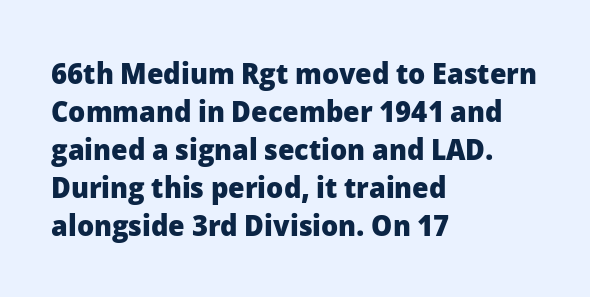
The rendering anchors every line to the left-hand side. A roman cut, with each character standing at attention. The type family on display is of the sans-serif kind. Leading matches the norm, producing a regular column. Clear beneath every line of the passage. Notice how thick the strokes are: this is what a full bold looks like.
